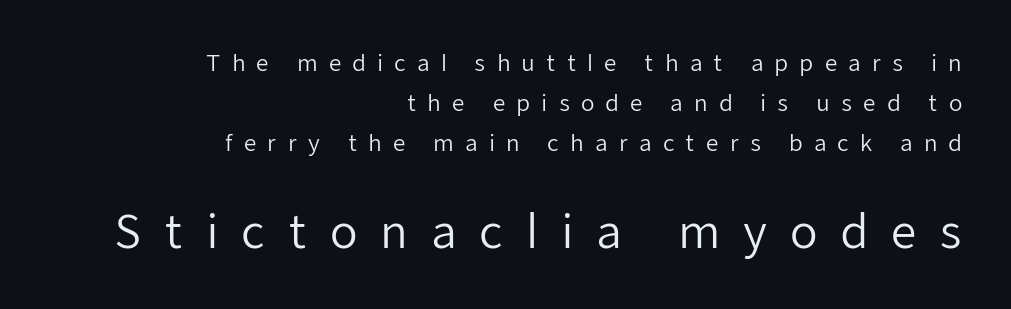
The image shows 45 px regular-weight sans-serif type, upright; set right-aligned, line spacing 1.81x, unusually wide letter spacing (+0.5 em), not underlined; the second (bottom) block is 2.05x larger; low stroke contrast and a medium x-height.
